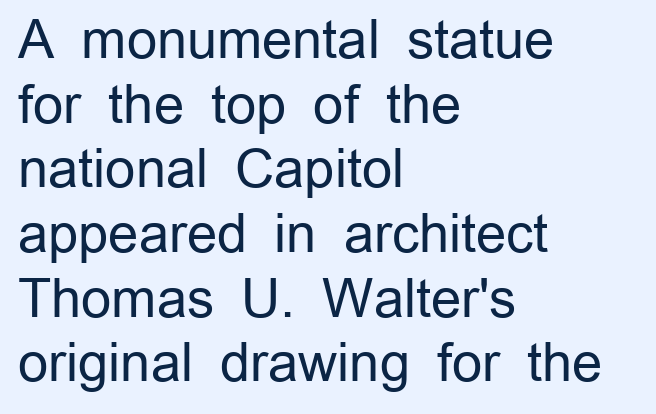
{"serif": "no", "italic": "no", "bold": "no", "weight": "regular", "width": "normal", "stroke_contrast": "low", "x_height": "medium", "monospaced": "no", "underline": "no", "align": "left", "line_spacing_ratio": 1.22, "letter_spacing": "normal", "letter_spacing_em": 0.0, "glyph_px": 53}
